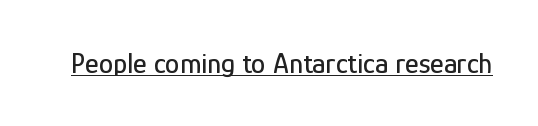
The image shows 29 px condensed sans-serif type, upright; set normal letter spacing, underlined; low stroke contrast and a medium x-height.
